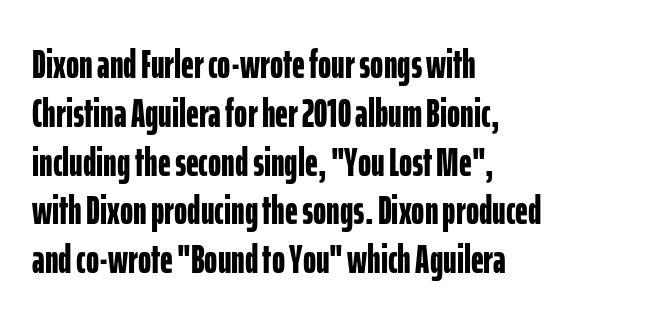
The image shows 40 px bold, condensed sans-serif type, upright; set left-aligned, line spacing 1.22x, normal letter spacing, not underlined; low stroke contrast and a medium x-height.
